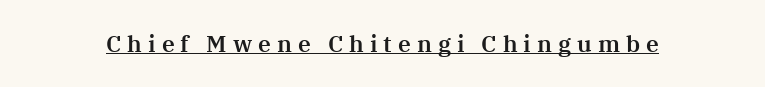
Q: Is the text italic (slanted)? A: No, it is upright.
Q: Is the text underlined? A: Yes.
Q: Is the spacing between letters normal or unusually wide? A: Unusually wide.
